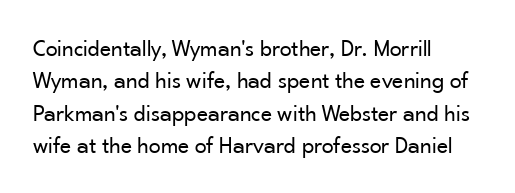
The image shows 24 px text type, upright; set left-aligned, normal line spacing (1.35x), normal letter spacing, not underlined.
